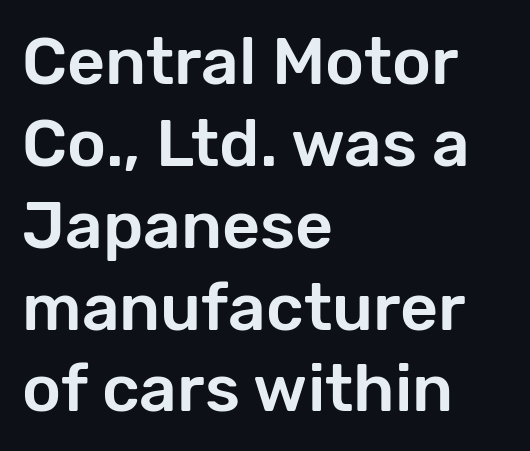
Q: Is the text italic (slanted)? A: No, it is upright.
Q: Is the typeface a serif or a sans-serif typeface? A: Sans-serif.
Q: Is the text underlined? A: No.
Q: How is the paragraph aligned? A: Left-aligned.
Q: Is the spacing between letters normal or unusually wide? A: Normal.
Q: Width (condensed, normal, or wide)? A: Normal.
Q: Stroke contrast? A: Low.
Q: x-height? A: Medium.
Q: Monospaced? A: No.
